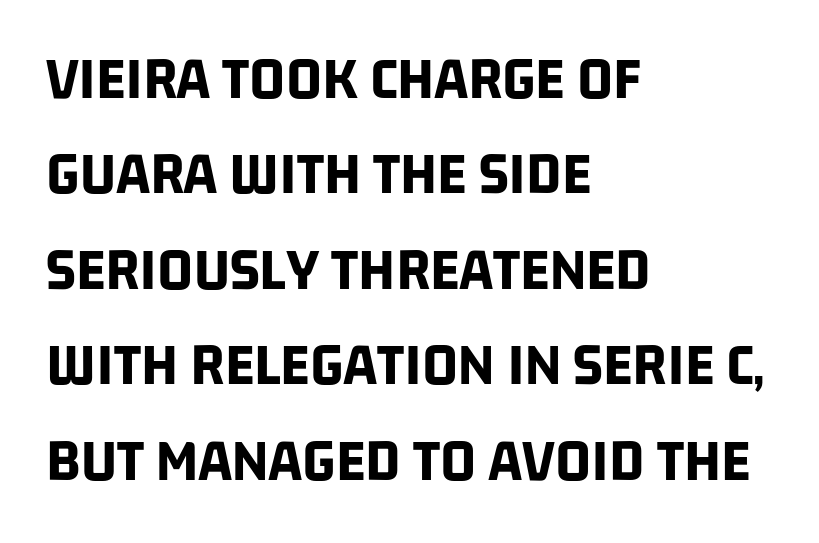
The image shows 62 px bold, condensed sans-serif type; set left-aligned, normal line spacing (1.54x), normal letter spacing, not underlined; low stroke contrast and a large x-height.
